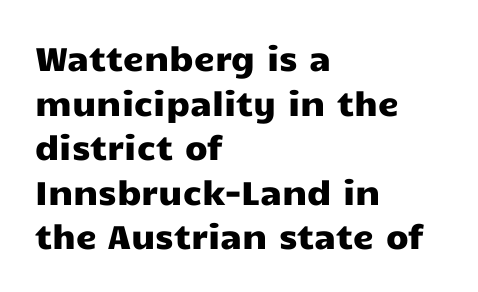
Q: Is the text italic (slanted)? A: No, it is upright.
Q: Is the typeface a serif or a sans-serif typeface? A: Sans-serif.
Q: Is the text underlined? A: No.
Q: How is the paragraph aligned? A: Left-aligned.
Q: Is the spacing between letters normal or unusually wide? A: Normal.
Q: Is the spacing between lines tight, normal or loose? A: Normal.
Q: Width (condensed, normal, or wide)? A: Wide.
Q: Stroke contrast? A: Low.
Q: x-height? A: Medium.
Q: Monospaced? A: No.
